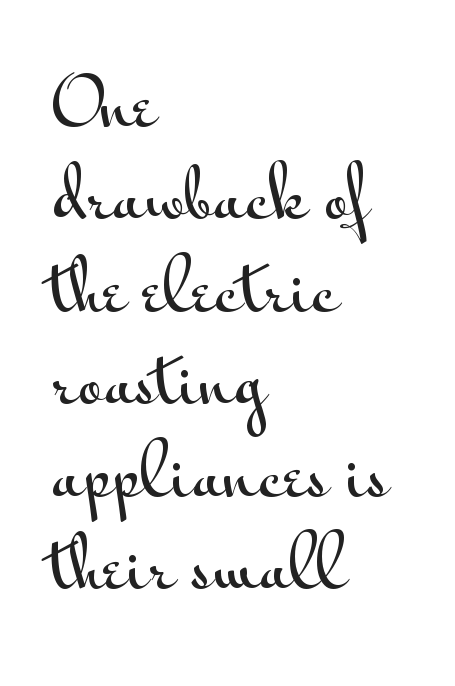
Q: Is the typeface a serif or a sans-serif typeface? A: Sans-serif.
Q: Is the text underlined? A: No.
Q: How is the paragraph aligned? A: Left-aligned.
Q: Is the spacing between letters normal or unusually wide? A: Normal.
Q: Is the spacing between lines tight, normal or loose? A: Normal.
Q: Width (condensed, normal, or wide)? A: Wide.
Q: Stroke contrast? A: Medium.
Q: x-height? A: Small.
Q: Monospaced? A: No.
